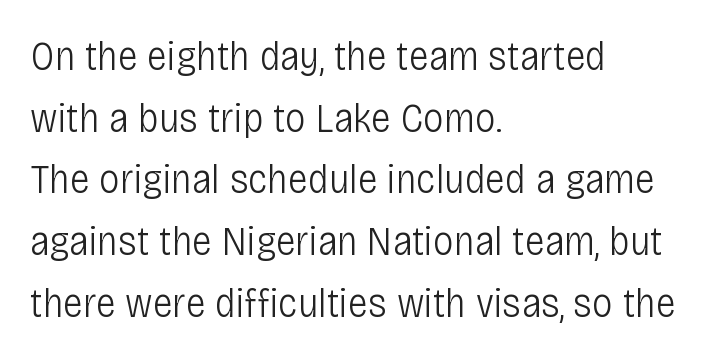
Character widths vary here, with narrow letters taking less room than wide ones. The typeface has the unassuming heft of standard copy or less. The gaps between neighbouring characters are ordinary and unremarkable. Line spacing here is normal. Reading down the block, your eye returns to a fixed left position each line.
